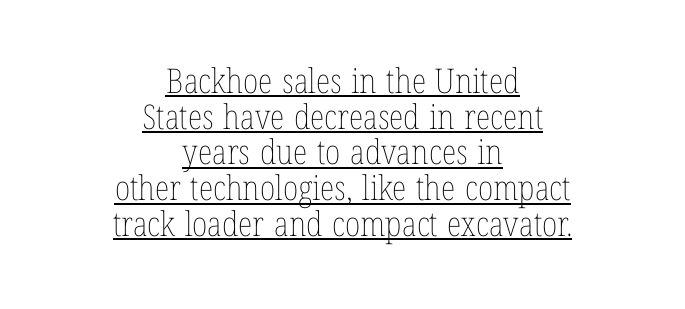
Q: Is the text bold? A: No.
Q: Is the text italic (slanted)? A: No, it is upright.
Q: Is the text underlined? A: Yes.
Q: How is the paragraph aligned? A: Centered.
Q: Is the spacing between letters normal or unusually wide? A: Normal.
Q: Is the spacing between lines tight, normal or loose? A: Tight.
Q: Width (condensed, normal, or wide)? A: Condensed.
Q: Stroke contrast? A: Low.
Q: x-height? A: Medium.
Q: Monospaced? A: No.
